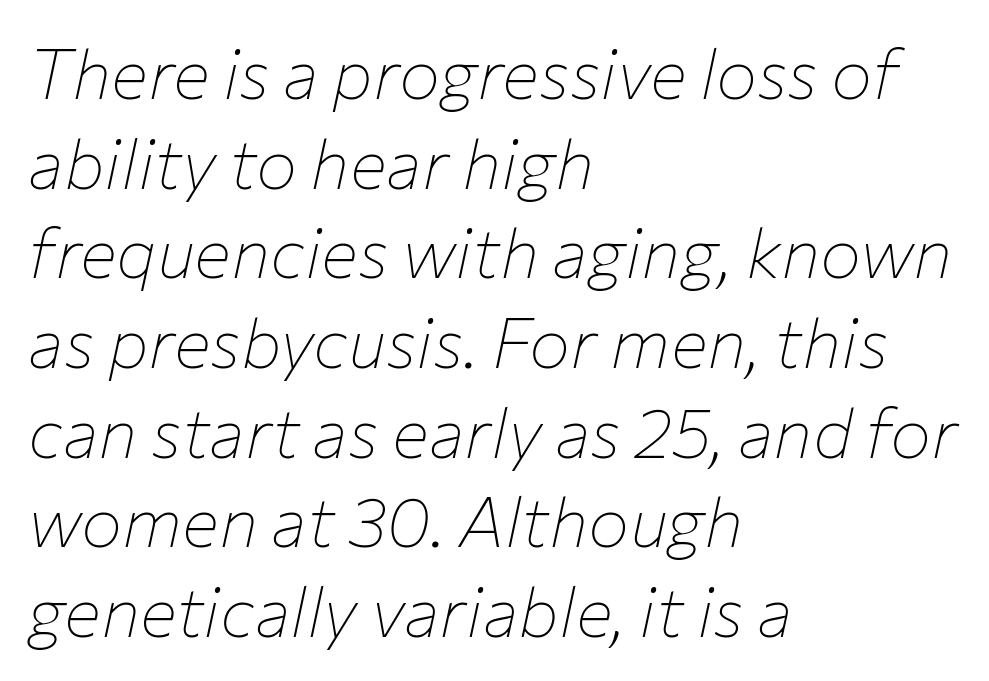
Q: Is the text bold? A: No.
Q: Is the text italic (slanted)? A: Yes, it leans right by about 12 degrees.
Q: Is the text underlined? A: No.
Q: How is the paragraph aligned? A: Left-aligned.
Q: Is the spacing between letters normal or unusually wide? A: Normal.
Q: Is the spacing between lines tight, normal or loose? A: Normal.
Q: Width (condensed, normal, or wide)? A: Normal.
Q: Stroke contrast? A: Low.
Q: x-height? A: Medium.
Q: Monospaced? A: No.
